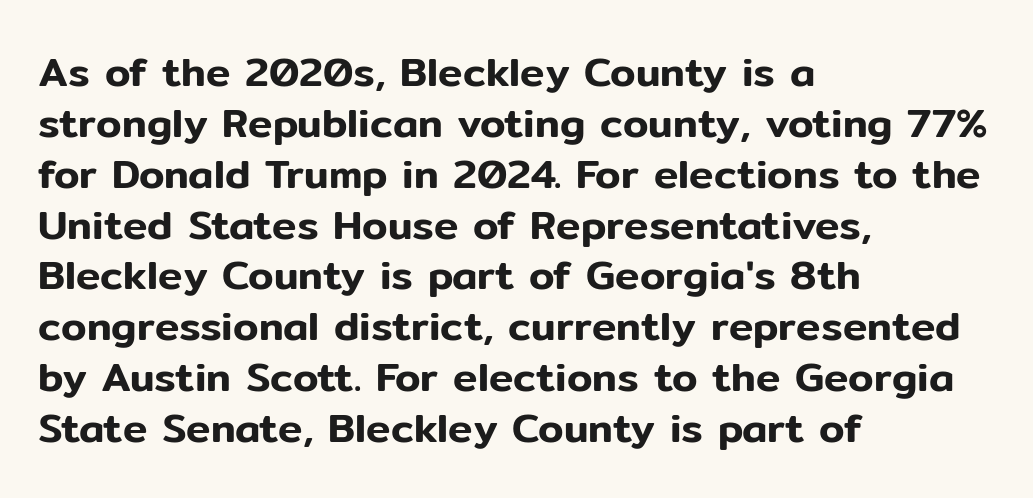
Q: Is the text italic (slanted)? A: No, it is upright.
Q: Is the typeface a serif or a sans-serif typeface? A: Sans-serif.
Q: Is the text underlined? A: No.
Q: How is the paragraph aligned? A: Left-aligned.
Q: Is the spacing between letters normal or unusually wide? A: Normal.
Q: Width (condensed, normal, or wide)? A: Normal.
Q: Stroke contrast? A: Low.
Q: x-height? A: Medium.
Q: Monospaced? A: No.
